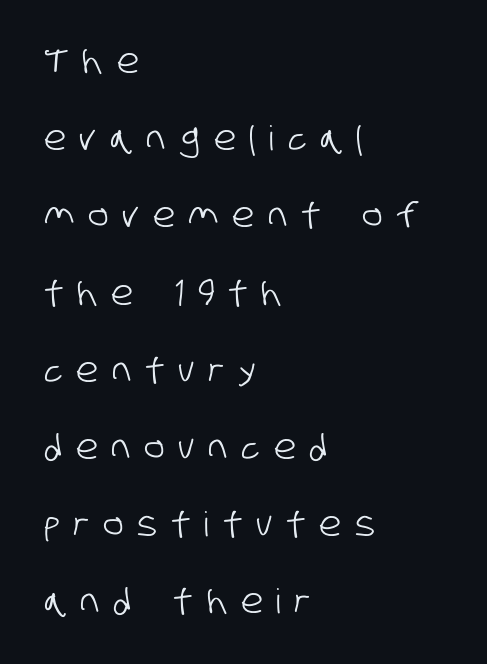
Reading down the column, the eye jumps a long way to each next line. Is this a fixed-width face? No — the glyphs have proportional, varying widths. Letterform terminals end flat and unadorned throughout the passage. Look at the tracking — it's clearly loosened, letters drifting apart. Type without underlining.
